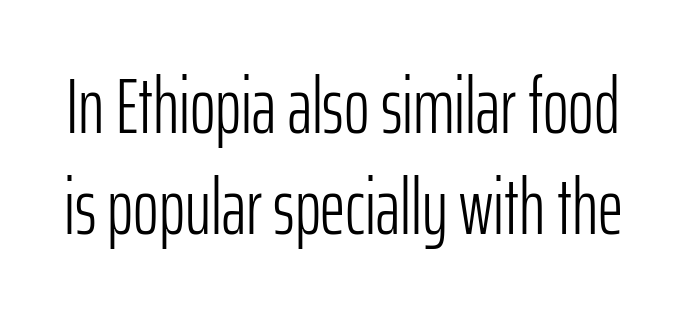
The image shows 78 px light, condensed sans-serif type, upright; set normal line spacing (1.29x), normal letter spacing, not underlined; low stroke contrast and a medium x-height.
